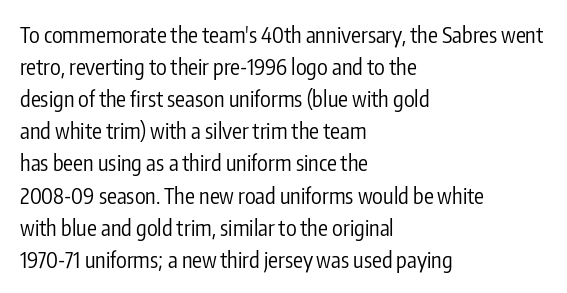
Weight: in the light-to-regular range. These lines keep a tight, regular rhythm from letter to letter. Any mark beneath the type? The region is blank. Left-aligned paragraph, ragged on the right. If you drew a line through each stem, it would be perfectly vertical. Honestly, the row spacing looks completely unremarkable.
